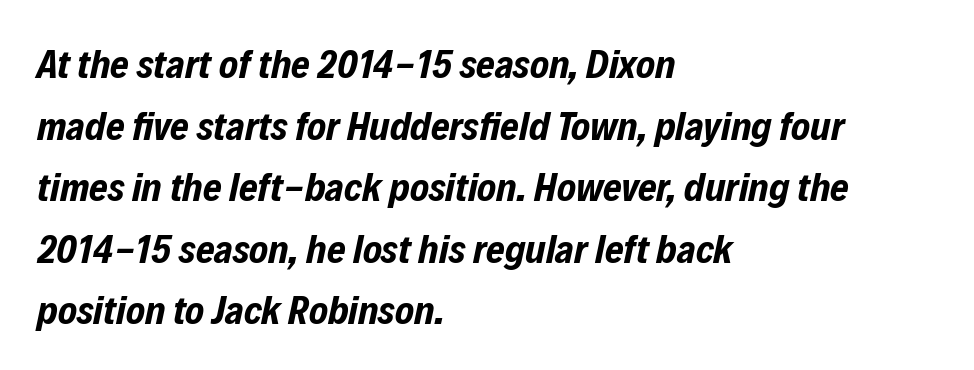
Nobody drew a line under any word here. Short note: letters normally spaced. This is heavy type, rendered in bold. The rows are spaced the way most documents space them.
